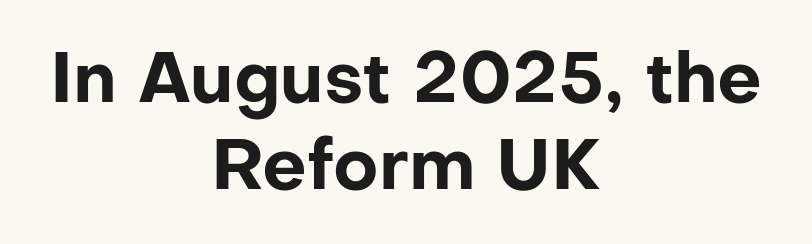
{"serif": "no", "italic": "no", "bold": "yes", "weight": "bold", "width": "normal", "stroke_contrast": "low", "x_height": "medium", "monospaced": "no", "underline": "no", "align": "center", "line_spacing": "normal", "line_spacing_ratio": 1.25, "letter_spacing": "normal", "letter_spacing_em": 0.0, "glyph_px": 70}
